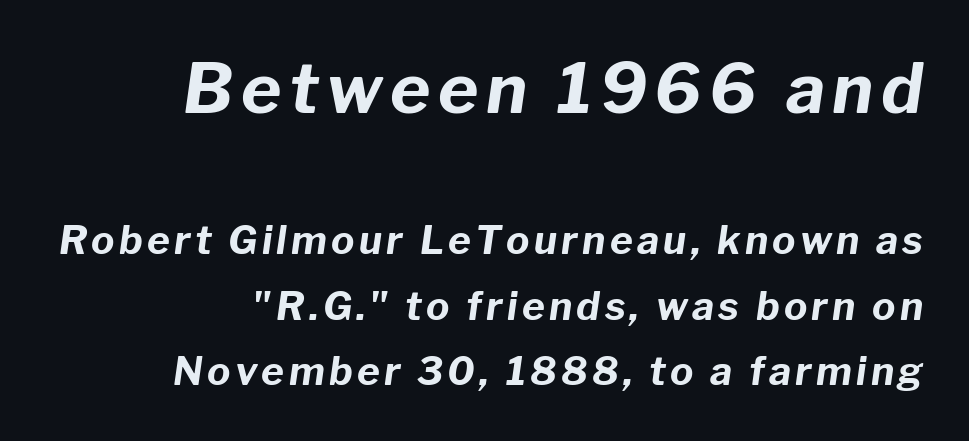
The image shows 69 px bold type, italic (leaning right); set right-aligned, normal line spacing (1.67x), not underlined; the first (top) block is 1.77x larger; low stroke contrast and a medium x-height.
